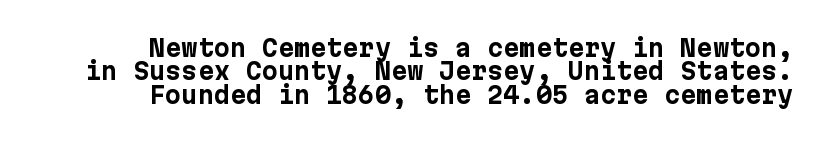
The image shows 23 px bold type, upright; set right-aligned, tight line spacing (1.02x), normal letter spacing, not underlined.
